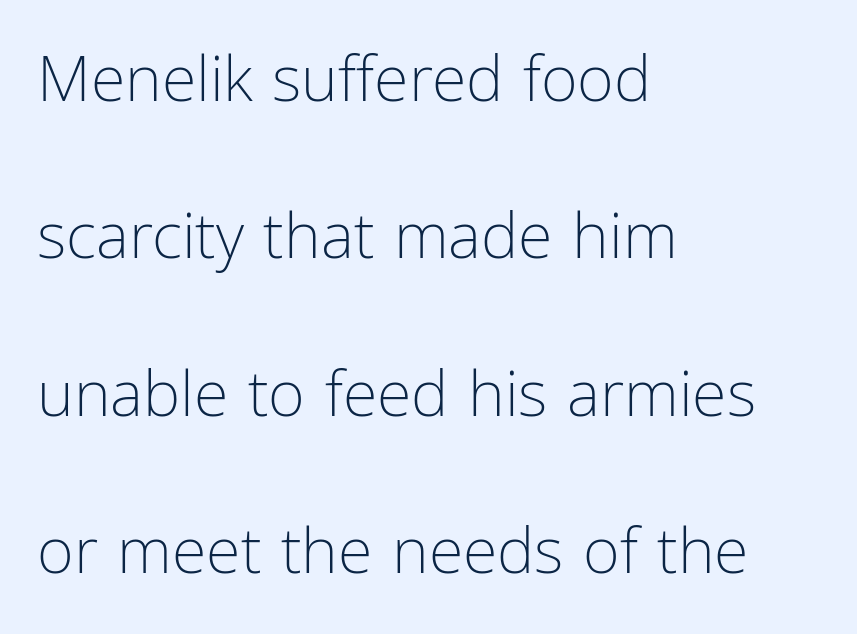
The image shows 63 px light, condensed sans-serif type, upright; set left-aligned, loose line spacing (2.5x), normal letter spacing, not underlined; low stroke contrast and a medium x-height.
